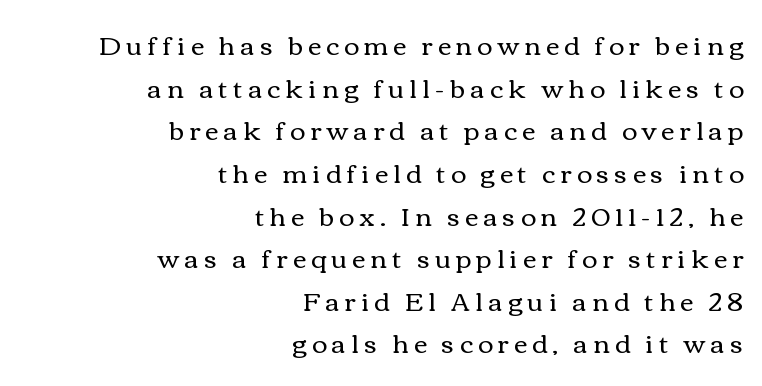
Q: Is the text bold? A: No.
Q: Is the text italic (slanted)? A: No, it is upright.
Q: Is the text underlined? A: No.
Q: How is the paragraph aligned? A: Right-aligned.
Q: Is the spacing between letters normal or unusually wide? A: Unusually wide.
Q: Is the spacing between lines tight, normal or loose? A: Normal.
